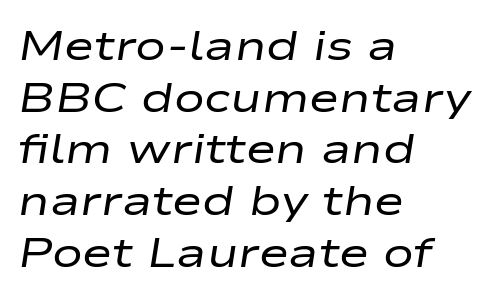
Q: Is the text bold? A: No.
Q: Is the text italic (slanted)? A: Yes, it leans right by about 9 degrees.
Q: Is the text underlined? A: No.
Q: How is the paragraph aligned? A: Left-aligned.
Q: Is the spacing between letters normal or unusually wide? A: Normal.
Q: Is the spacing between lines tight, normal or loose? A: Normal.
Q: Width (condensed, normal, or wide)? A: Wide.
Q: Stroke contrast? A: Low.
Q: x-height? A: Medium.
Q: Monospaced? A: No.
